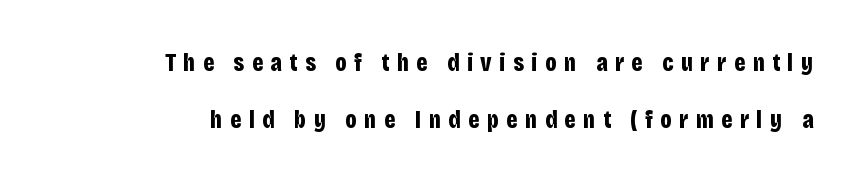
Q: Is the text bold? A: Yes.
Q: Is the text italic (slanted)? A: No, it is upright.
Q: Is the text underlined? A: No.
Q: How is the paragraph aligned? A: Right-aligned.
Q: Is the spacing between letters normal or unusually wide? A: Unusually wide.
Q: Is the spacing between lines tight, normal or loose? A: Loose.
